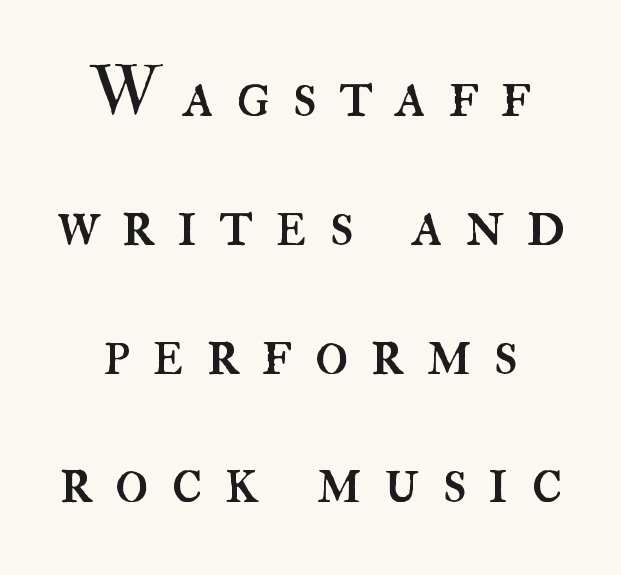
The image shows 70 px regular-weight type, upright; set centered, line spacing 1.84x, unusually wide letter spacing (+0.31 em), not underlined; high stroke contrast and a small x-height.
